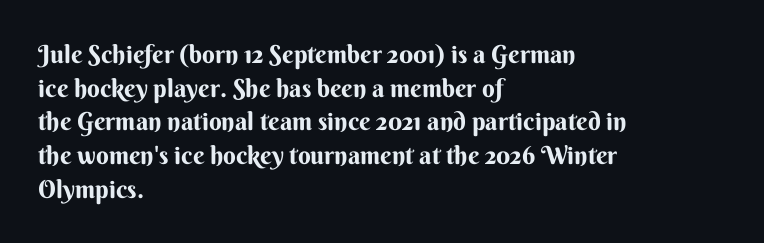
Students, note that the glyphs here touch the page at normal intervals. Chunky letters — that's bold for sure. Descenders are the only things crossing below the line. Notice how the passage keeps a crisp vertical edge on the left only.
